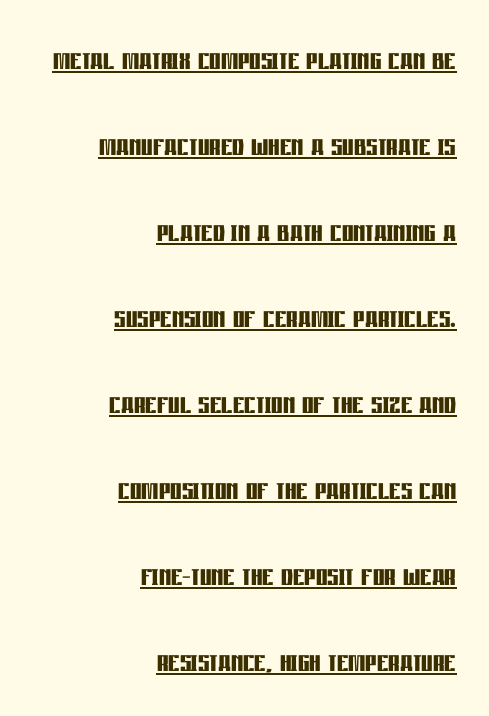
Q: Is the text bold? A: Yes.
Q: Is the text italic (slanted)? A: No, it is upright.
Q: Is the typeface a serif or a sans-serif typeface? A: Sans-serif.
Q: Is the text underlined? A: Yes.
Q: How is the paragraph aligned? A: Right-aligned.
Q: Is the spacing between letters normal or unusually wide? A: Normal.
Q: Is the spacing between lines tight, normal or loose? A: Loose.
Q: Width (condensed, normal, or wide)? A: Condensed.
Q: Stroke contrast? A: Low.
Q: x-height? A: Large.
Q: Monospaced? A: No.
